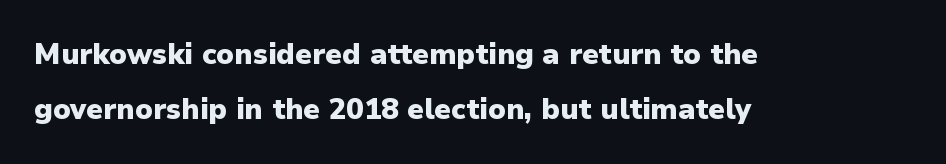
Is this a fixed-width face? No — the glyphs have proportional, varying widths. In terms of weight, the rendering is a true, heavy bold. If you drew a line through each stem, it would be perfectly vertical. The characters display no serif detailing; their extremities are plain. If you drew a ruler down the left edge, every line would touch it. These lines keep a tight, regular rhythm from letter to letter.
